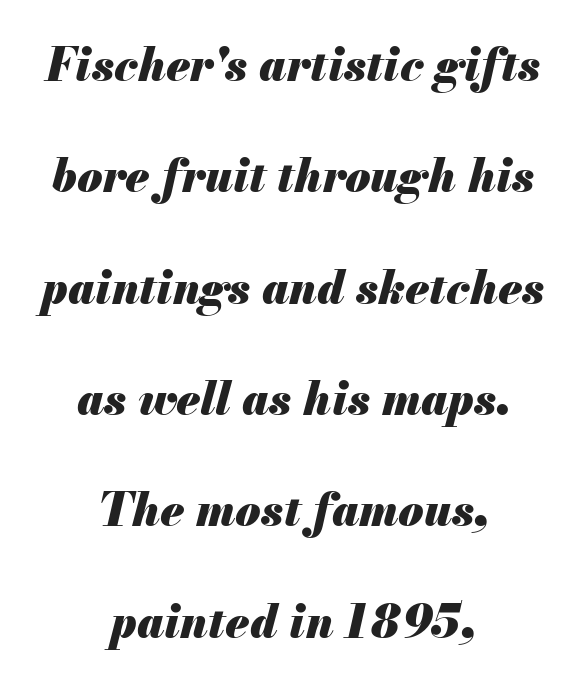
The lettering tilts uniformly, giving the passage an italic look. The paragraph shown floats in the horizontal middle. Compared with typical paragraphs, the rows here are farther apart. Set as a true bold cut, around the 700 mark. The horizontal fit of the characters is conventional and even. Looks like regular typesetting: each glyph gets only the width it needs.
